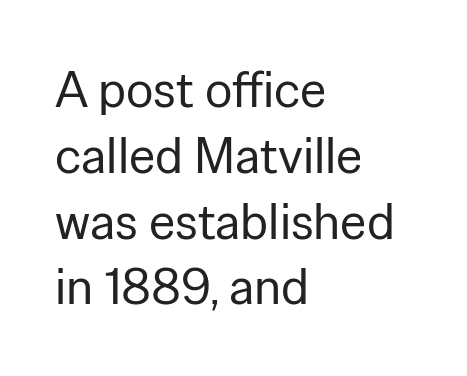
The image shows 51 px regular-weight sans-serif type, upright; set left-aligned, normal line spacing (1.29x), normal letter spacing, not underlined; low stroke contrast and a medium x-height.
